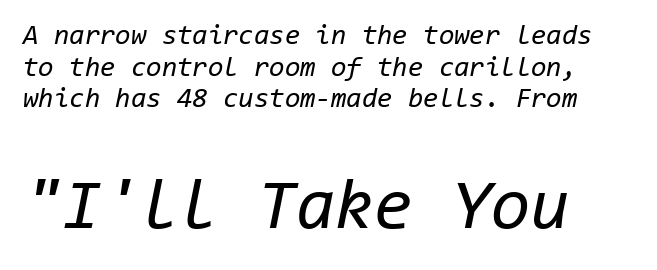
Q: Is the text bold? A: No.
Q: Is the text italic (slanted)? A: Yes, it leans right by about 11 degrees.
Q: Is the text underlined? A: No.
Q: How is the paragraph aligned? A: Left-aligned.
Q: Is the spacing between letters normal or unusually wide? A: Normal.
Q: Is the spacing between lines tight, normal or loose? A: Tight.
Q: Which block of text is set in a larger size, the first (top) or the second (bottom)? A: The second (bottom) one.
Q: Width (condensed, normal, or wide)? A: Normal.
Q: Stroke contrast? A: Low.
Q: x-height? A: Medium.
Q: Monospaced? A: Yes.
